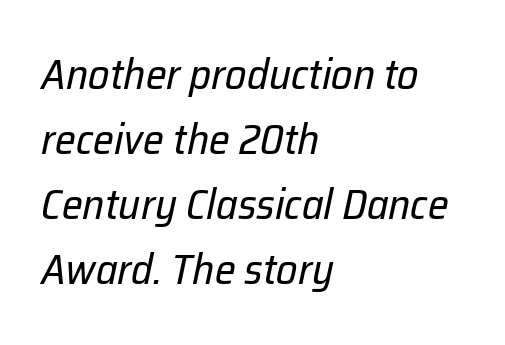
The image shows 42 px regular-weight type, italic (leaning right); set left-aligned, normal line spacing (1.55x), normal letter spacing, not underlined; low stroke contrast and a medium x-height.
